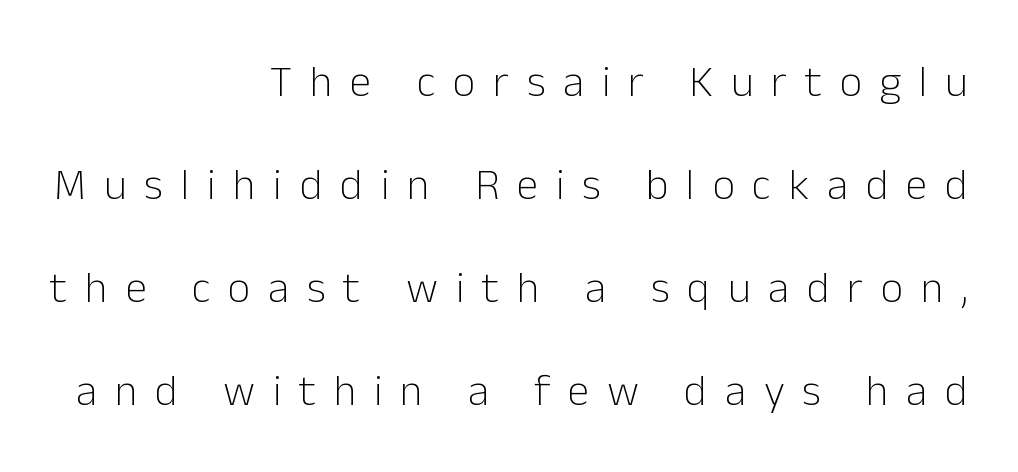
No heavy texture on the line: the type isn't bold. Substantial extra tracking has been applied to these lines. The specimen reads as upright at a glance. The foot of each line stays bare and open.
